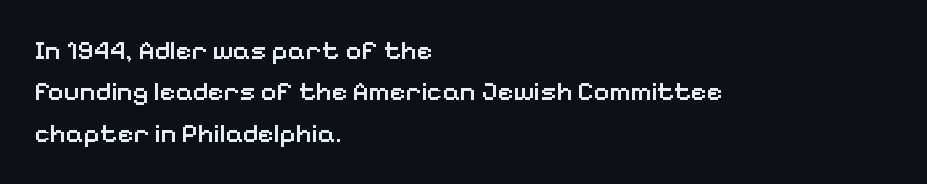
A student would call this left alignment; a typographer would say flush left, rag right. Line spacing here is normal. Tracking value appears to be zero — textbook default spacing. A typesetter would mark this as roman, not italic. Each glyph is drawn with semibold strokes, heavier than normal yet not fully bold. The strip under each line holds only bare page.
